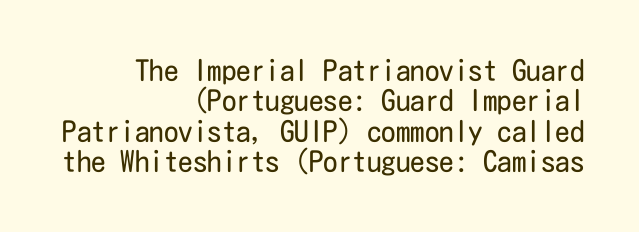
{"serif": "no", "italic": "no", "bold": "no", "weight": "regular", "width": "condensed", "stroke_contrast": "low", "x_height": "medium", "underline": "no", "align": "right", "line_spacing": "tight", "line_spacing_ratio": 1.05, "letter_spacing": "normal", "letter_spacing_em": 0.0, "glyph_px": 29}
